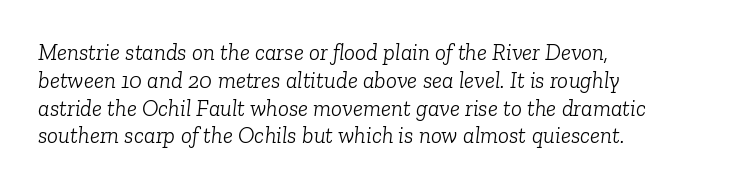
{"italic": "yes", "lean": "right", "slant_degrees": 6, "bold": "no", "underline": "no", "align": "left", "line_spacing_ratio": 1.21, "letter_spacing": "normal", "letter_spacing_em": 0.0, "glyph_px": 23}
